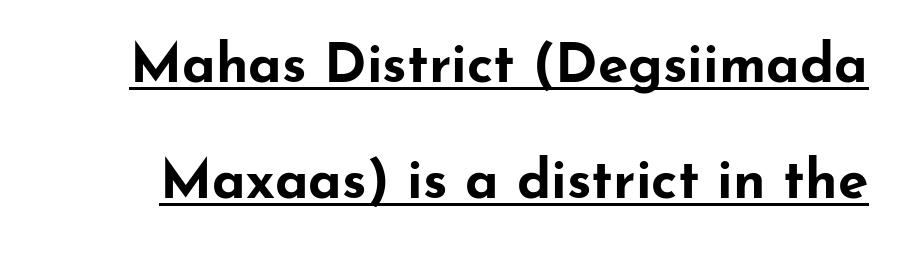
Q: Is the text bold? A: Yes.
Q: Is the text italic (slanted)? A: No, it is upright.
Q: Is the typeface a serif or a sans-serif typeface? A: Sans-serif.
Q: Is the text underlined? A: Yes.
Q: Is the spacing between letters normal or unusually wide? A: Normal.
Q: Is the spacing between lines tight, normal or loose? A: Loose.
Q: Width (condensed, normal, or wide)? A: Wide.
Q: Stroke contrast? A: Low.
Q: x-height? A: Small.
Q: Monospaced? A: No.
